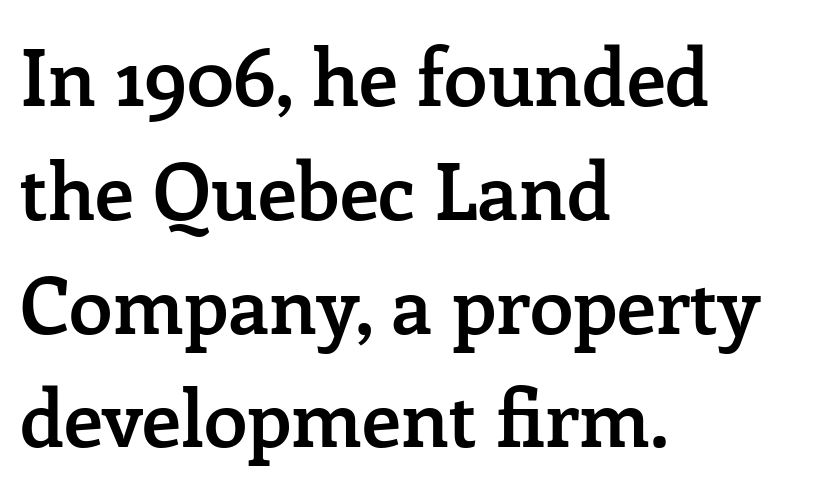
Q: Is the text bold? A: Semi-bold.
Q: Is the text italic (slanted)? A: No, it is upright.
Q: Is the typeface a serif or a sans-serif typeface? A: Serif.
Q: Is the text underlined? A: No.
Q: How is the paragraph aligned? A: Left-aligned.
Q: Is the spacing between letters normal or unusually wide? A: Normal.
Q: Is the spacing between lines tight, normal or loose? A: Normal.
Q: Width (condensed, normal, or wide)? A: Normal.
Q: Stroke contrast? A: Low.
Q: x-height? A: Medium.
Q: Monospaced? A: No.
